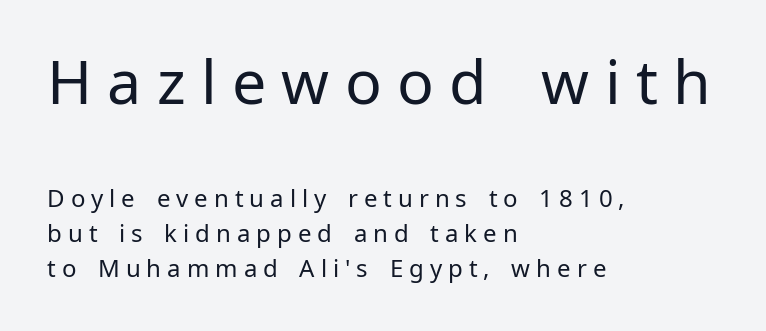
The image shows 61 px regular-weight sans-serif type, upright; set left-aligned, normal line spacing (1.45x), unusually wide letter spacing (+0.25 em), not underlined; the first (top) block is 2.54x larger; low stroke contrast and a medium x-height.
